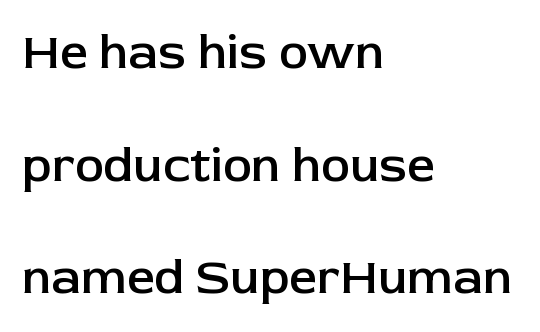
Q: Is the text bold? A: Semi-bold.
Q: Is the text italic (slanted)? A: No, it is upright.
Q: Is the typeface a serif or a sans-serif typeface? A: Sans-serif.
Q: Is the text underlined? A: No.
Q: How is the paragraph aligned? A: Left-aligned.
Q: Is the spacing between letters normal or unusually wide? A: Normal.
Q: Is the spacing between lines tight, normal or loose? A: Loose.
Q: Width (condensed, normal, or wide)? A: Normal.
Q: Stroke contrast? A: Low.
Q: x-height? A: Medium.
Q: Monospaced? A: No.
